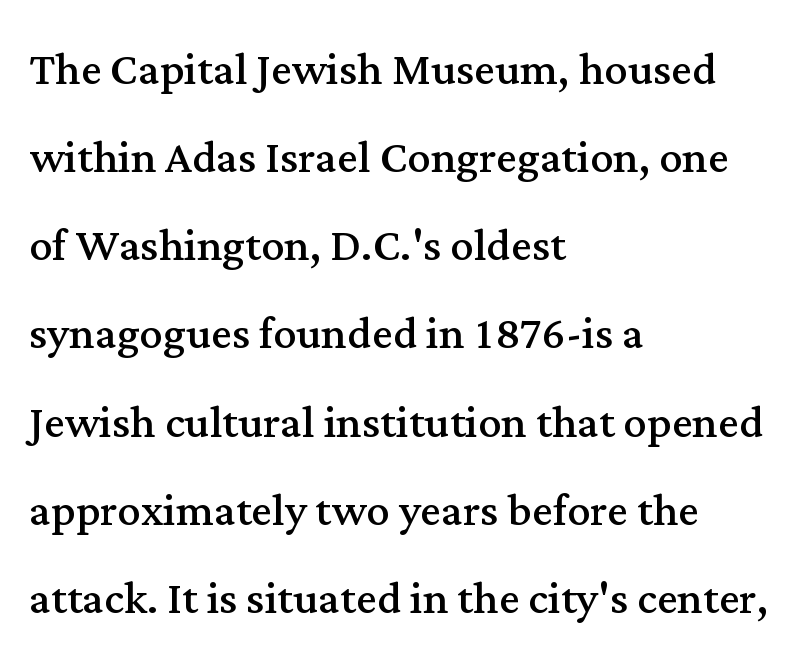
I'd call this a serif setting — the letters wear small feet. Vertical spacing — default. The words here are not underlined. The tracking reads as untouched default to a designer's eye. If you drew a ruler down the left edge, every line would touch it.
